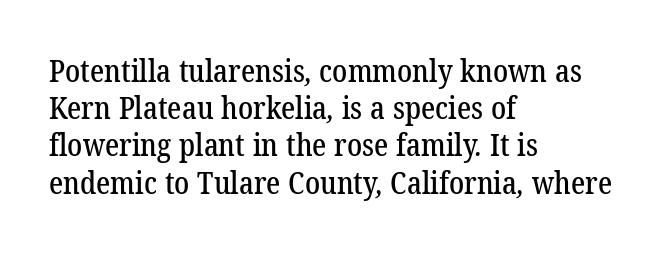
The image shows 30 px serif type; set left-aligned, line spacing 1.24x, normal letter spacing, not underlined; low stroke contrast and a medium x-height.
